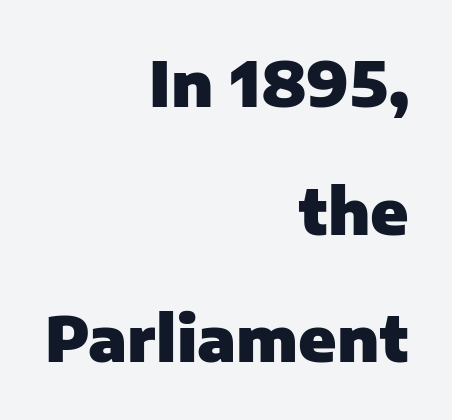
{"serif": "no", "italic": "no", "bold": "yes", "weight": "heavy", "width": "normal", "stroke_contrast": "low", "x_height": "medium", "monospaced": "no", "underline": "no", "align": "right", "line_spacing": "loose", "line_spacing_ratio": 2.06, "letter_spacing": "normal", "letter_spacing_em": 0.0, "glyph_px": 62}
